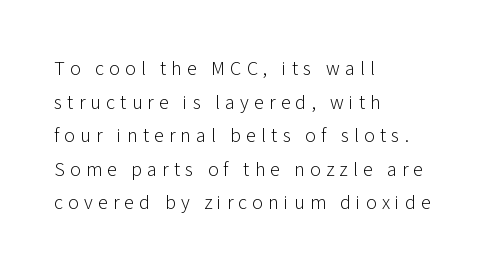
The passage shown is not underscored anywhere. In CSS terms this would be text-align: left. Weight class: somewhere from thin through regular. You could only call the tracking loose — the letters float apart.
